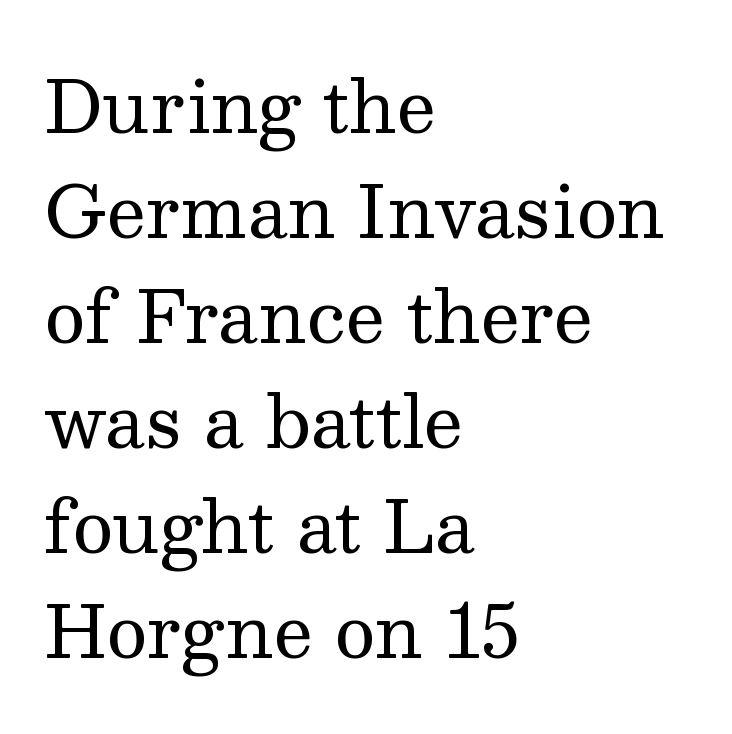
Q: Is the text bold? A: No.
Q: Is the text italic (slanted)? A: No, it is upright.
Q: Is the typeface a serif or a sans-serif typeface? A: Serif.
Q: Is the text underlined? A: No.
Q: How is the paragraph aligned? A: Left-aligned.
Q: Is the spacing between letters normal or unusually wide? A: Normal.
Q: Is the spacing between lines tight, normal or loose? A: Normal.
Q: Width (condensed, normal, or wide)? A: Normal.
Q: Stroke contrast? A: Medium.
Q: x-height? A: Medium.
Q: Monospaced? A: No.
